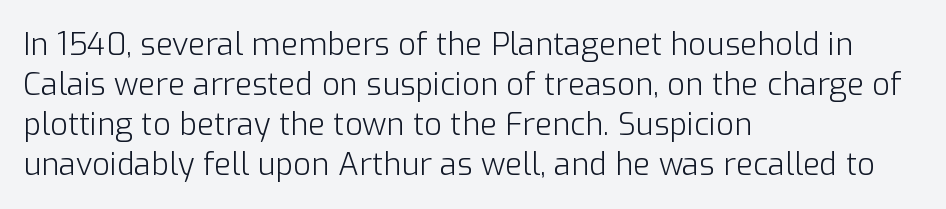
{"serif": "no", "italic": "no", "bold": "no", "weight": "light", "width": "normal", "stroke_contrast": "low", "x_height": "medium", "monospaced": "no", "underline": "no", "align": "left", "line_spacing": "normal", "line_spacing_ratio": 1.29, "letter_spacing": "normal", "letter_spacing_em": 0.0, "glyph_px": 31}
